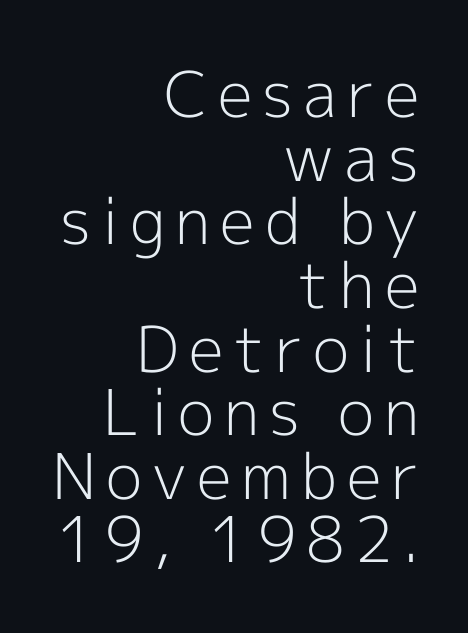
The weight tops out at a normal text grade. The axis of the letterforms is exactly vertical. You could not count columns in this text — the font is proportionally spaced. Words float on clear page, feet unadorned. Tightly led — the rows are bunched.
